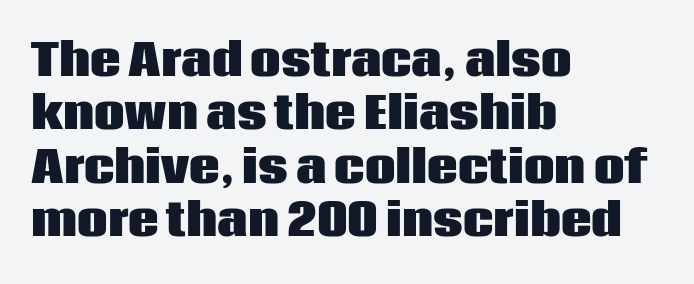
{"serif": "no", "italic": "no", "bold": "yes", "weight": "heavy", "width": "normal", "stroke_contrast": "low", "x_height": "large", "monospaced": "no", "underline": "no", "align": "left", "line_spacing_ratio": 1.24, "letter_spacing": "normal", "letter_spacing_em": 0.0, "glyph_px": 43}
